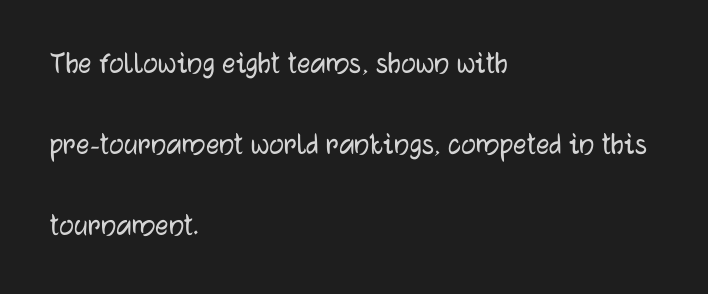
Q: Is the text italic (slanted)? A: No, it is upright.
Q: Is the typeface a serif or a sans-serif typeface? A: Sans-serif.
Q: Is the text underlined? A: No.
Q: How is the paragraph aligned? A: Left-aligned.
Q: Is the spacing between letters normal or unusually wide? A: Normal.
Q: Is the spacing between lines tight, normal or loose? A: Loose.
Q: Width (condensed, normal, or wide)? A: Normal.
Q: Stroke contrast? A: Low.
Q: x-height? A: Medium.
Q: Monospaced? A: No.
